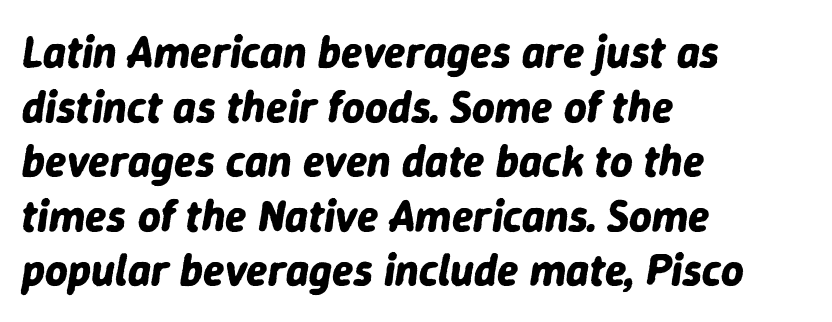
Clear beneath every line of the passage. Heavy, bold letterforms. Each letter keeps its own natural width here, so spacing adapts to shape. Is the letter spacing exaggerated? No — it looks like the ordinary default. This sample uses an oblique cut, with every glyph tilted off the vertical. Line beginnings align vertically; line endings do not.
